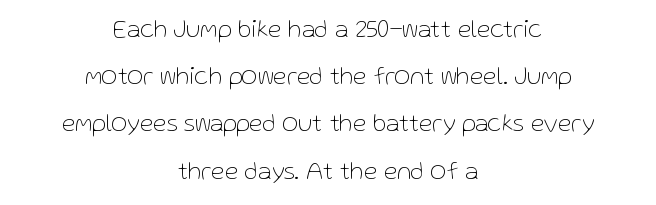
{"italic": "no", "bold": "no", "underline": "no", "align": "center", "line_spacing_ratio": 1.89, "letter_spacing": "normal", "letter_spacing_em": 0.0, "glyph_px": 25}
